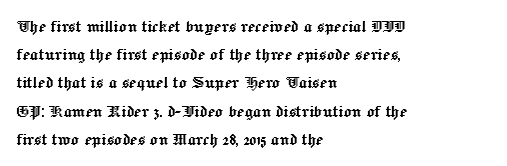
Q: Is the text italic (slanted)? A: No, it is upright.
Q: Is the text underlined? A: No.
Q: How is the paragraph aligned? A: Left-aligned.
Q: Is the spacing between letters normal or unusually wide? A: Normal.
Q: Is the spacing between lines tight, normal or loose? A: Normal.
